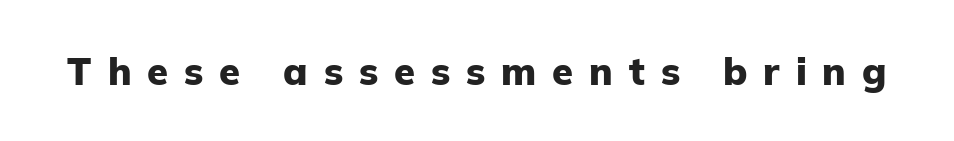
A sans-serif font was chosen for this passage. Honestly, the letter spacing is so wide it's the main thing you notice. Spacing verdict: proportional, widths tailored to each character. Ordinary non-slanted type is in use. The zone under the glyphs is completely vacant. Strokes here are thick enough to call this a true bold.
